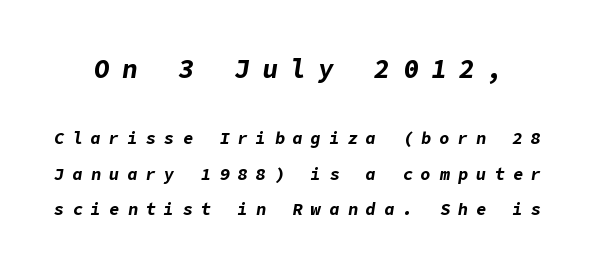
The image shows 26 px bold type, italic (leaning right); set loose line spacing (2.09x), unusually wide letter spacing (+0.48 em), not underlined; the first (top) block is 1.53x larger.
